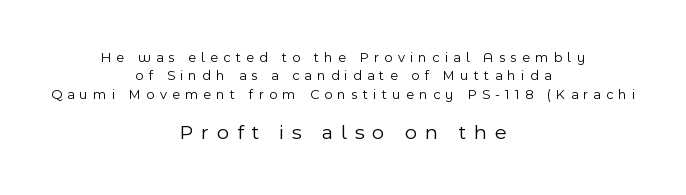
Check under the words: just untouched page. The block sitting lower on the canvas is the one with enlarged characters. Characters remain perfectly vertical along every line. Weight: in the light-to-regular range.
